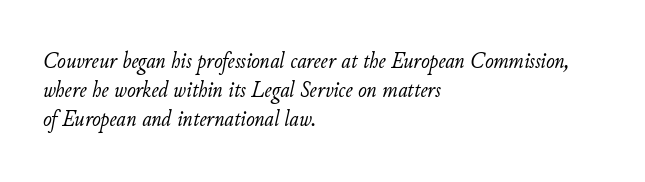
You can tell it's italic because the verticals aren't actually vertical. Glyph-to-glyph distance matches everyday printed text. The paragraph has a hard left edge and a soft right edge. The passage shown stacks its lines at a standard gap. Stems here are at most as thick as an everyday book face. A clean baseline with only descenders dipping below it.
